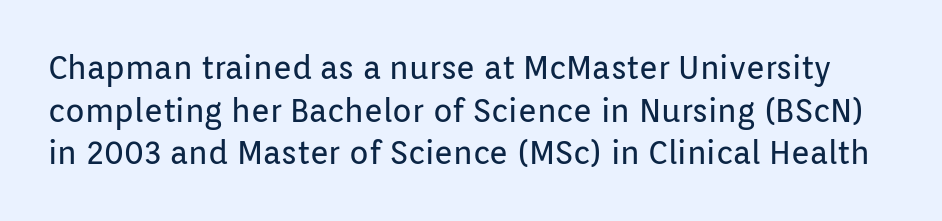
{"serif": "no", "italic": "no", "bold": "no", "weight": "regular", "width": "normal", "stroke_contrast": "low", "x_height": "medium", "monospaced": "no", "underline": "no", "line_spacing": "normal", "line_spacing_ratio": 1.33, "letter_spacing": "normal", "letter_spacing_em": 0.0, "glyph_px": 32}
